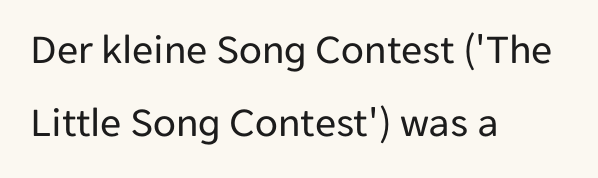
The image shows 42 px regular-weight sans-serif type, upright; set left-aligned, line spacing 1.75x, normal letter spacing, not underlined; low stroke contrast and a medium x-height.
